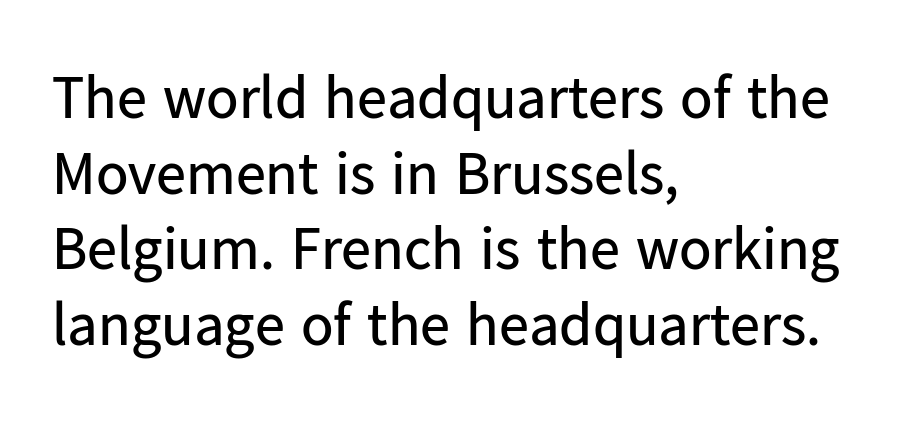
Q: Is the text bold? A: No.
Q: Is the text italic (slanted)? A: No, it is upright.
Q: Is the typeface a serif or a sans-serif typeface? A: Sans-serif.
Q: Is the text underlined? A: No.
Q: How is the paragraph aligned? A: Left-aligned.
Q: Is the spacing between letters normal or unusually wide? A: Normal.
Q: Is the spacing between lines tight, normal or loose? A: Normal.
Q: Width (condensed, normal, or wide)? A: Normal.
Q: Stroke contrast? A: Low.
Q: x-height? A: Medium.
Q: Monospaced? A: No.
